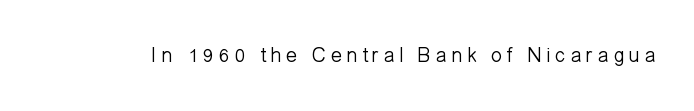
Italic? Not at all — the glyphs are vertical. The zone under the glyphs is completely vacant. Letter spacing: wide. Nothing heavy about these letters — not bold at all.
